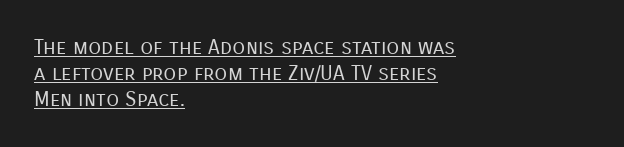
The typesetter chose a ragged-right arrangement here. The letters stand upright; this is a roman face. Beneath each row of characters lies a ruled line. Inter-character spacing is left at the font's built-in metrics. Letters have the restrained weight of plain body copy at most.
